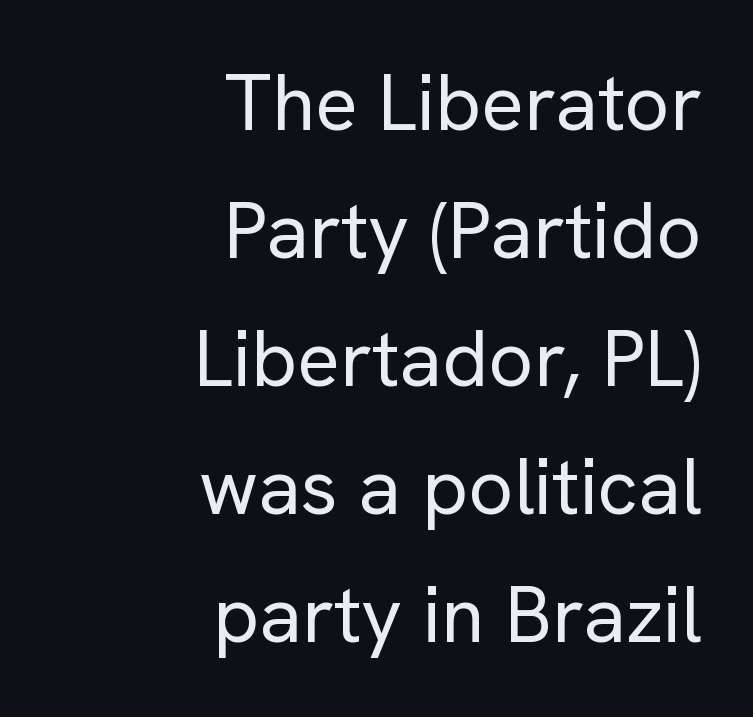
{"serif": "no", "italic": "no", "bold": "no", "weight": "regular", "width": "normal", "stroke_contrast": "low", "x_height": "medium", "monospaced": "no", "underline": "no", "align": "right", "line_spacing": "normal", "line_spacing_ratio": 1.62, "letter_spacing": "normal", "letter_spacing_em": 0.0, "glyph_px": 79}
